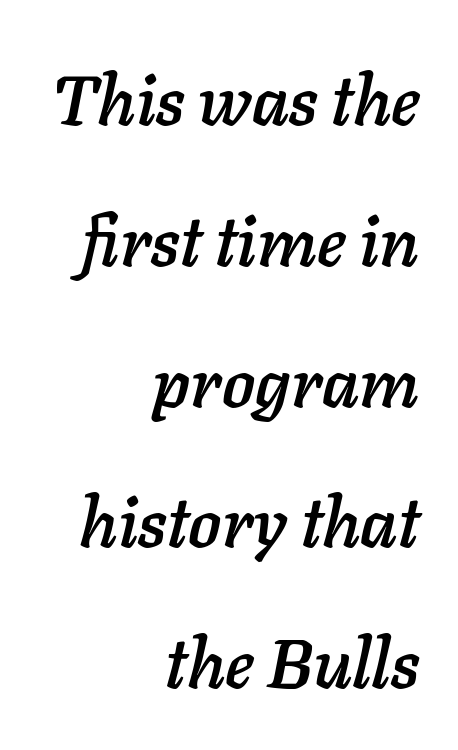
The text block is weighted toward the right margin, trailing off unevenly leftward. Here the designer chose a conventional face with non-uniform glyph widths. The words here are not underlined. This sample uses plain, unmodified letter spacing. The lettering tilts uniformly, giving the passage an italic look. Successive baselines arrive slowly, with a big drop between each.
